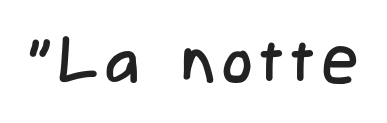
Notice how the stems are strictly vertical — no italics here. The characters are drawn with everyday or finer stroke widths. Note: no serifs on the glyphs. Here the designer chose a conventional face with non-uniform glyph widths.
